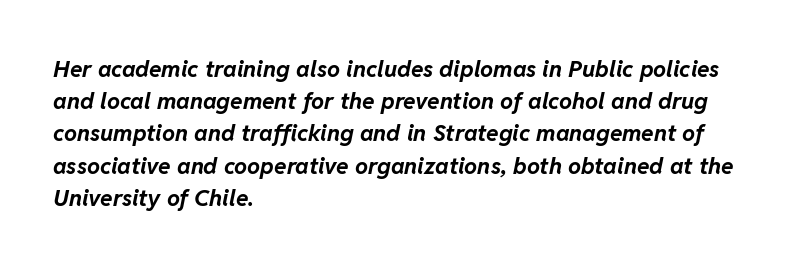
Q: Is the text bold? A: Yes.
Q: Is the text italic (slanted)? A: Yes, it leans right by about 11 degrees.
Q: Is the text underlined? A: No.
Q: How is the paragraph aligned? A: Left-aligned.
Q: Is the spacing between letters normal or unusually wide? A: Normal.
Q: Is the spacing between lines tight, normal or loose? A: Normal.
